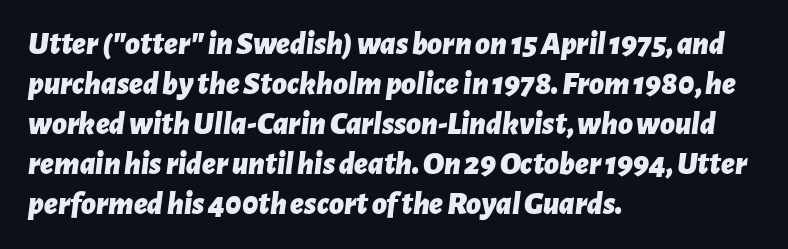
Q: Is the text bold? A: Yes.
Q: Is the text italic (slanted)? A: Yes, it leans right by about 7 degrees.
Q: Is the text underlined? A: No.
Q: How is the paragraph aligned? A: Left-aligned.
Q: Is the spacing between letters normal or unusually wide? A: Normal.
Q: Is the spacing between lines tight, normal or loose? A: Normal.
Q: Width (condensed, normal, or wide)? A: Normal.
Q: Stroke contrast? A: Low.
Q: x-height? A: Medium.
Q: Monospaced? A: No.
